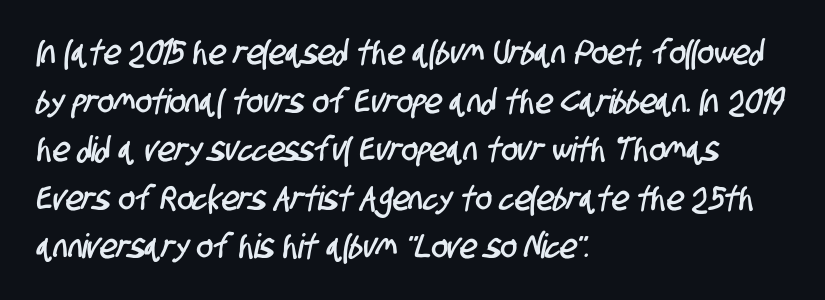
Q: Is the typeface a serif or a sans-serif typeface? A: Sans-serif.
Q: Is the text underlined? A: No.
Q: How is the paragraph aligned? A: Left-aligned.
Q: Is the spacing between letters normal or unusually wide? A: Normal.
Q: Is the spacing between lines tight, normal or loose? A: Normal.
Q: Width (condensed, normal, or wide)? A: Condensed.
Q: Stroke contrast? A: Low.
Q: x-height? A: Large.
Q: Monospaced? A: No.
